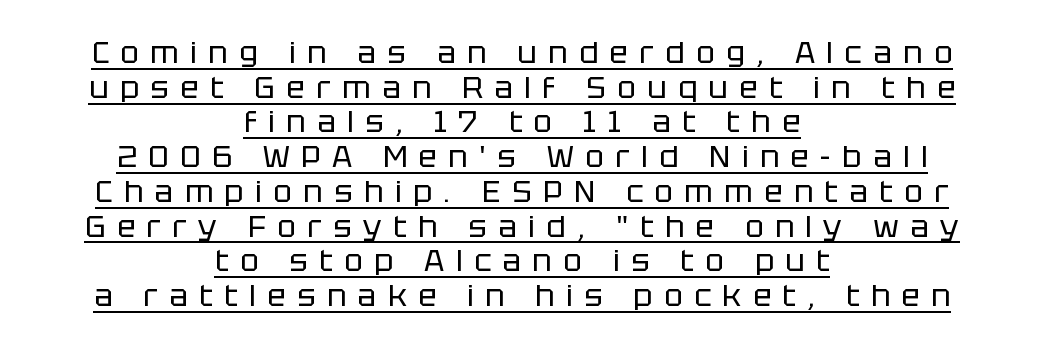
Q: Is the text bold? A: No.
Q: Is the text italic (slanted)? A: No, it is upright.
Q: Is the typeface a serif or a sans-serif typeface? A: Sans-serif.
Q: Is the text underlined? A: Yes.
Q: How is the paragraph aligned? A: Centered.
Q: Is the spacing between letters normal or unusually wide? A: Unusually wide.
Q: Is the spacing between lines tight, normal or loose? A: Tight.
Q: Width (condensed, normal, or wide)? A: Normal.
Q: Stroke contrast? A: Low.
Q: x-height? A: Large.
Q: Monospaced? A: No.
